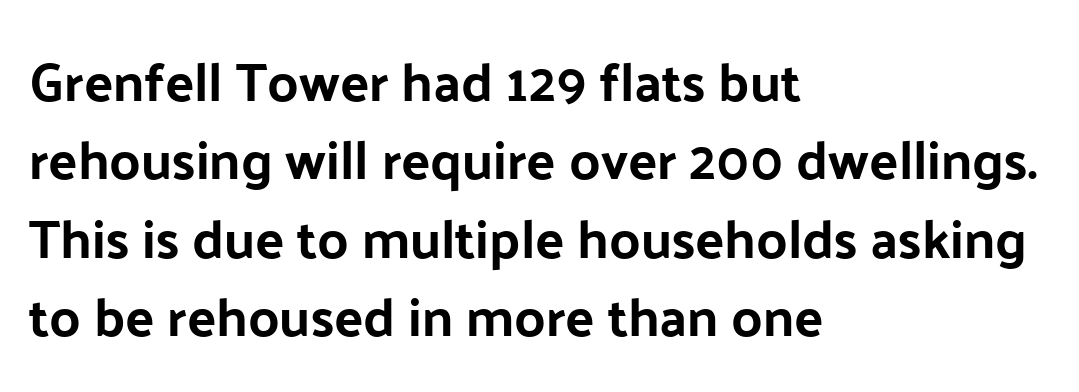
Q: Is the text bold? A: Yes.
Q: Is the text italic (slanted)? A: No, it is upright.
Q: Is the typeface a serif or a sans-serif typeface? A: Sans-serif.
Q: Is the text underlined? A: No.
Q: How is the paragraph aligned? A: Left-aligned.
Q: Is the spacing between letters normal or unusually wide? A: Normal.
Q: Is the spacing between lines tight, normal or loose? A: Normal.
Q: Width (condensed, normal, or wide)? A: Normal.
Q: Stroke contrast? A: Low.
Q: x-height? A: Medium.
Q: Monospaced? A: No.
